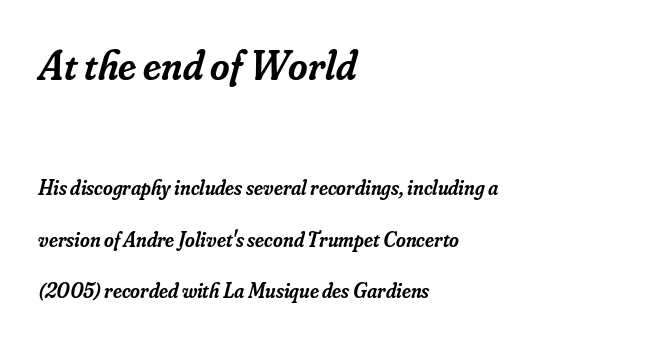
Loosely led — the rows are spread out. The passage shown leans; its letterforms are oblique. The composition opens big and finishes small. The glyphs have the mass of a demibold cut, below bold. The words here are not underlined.
